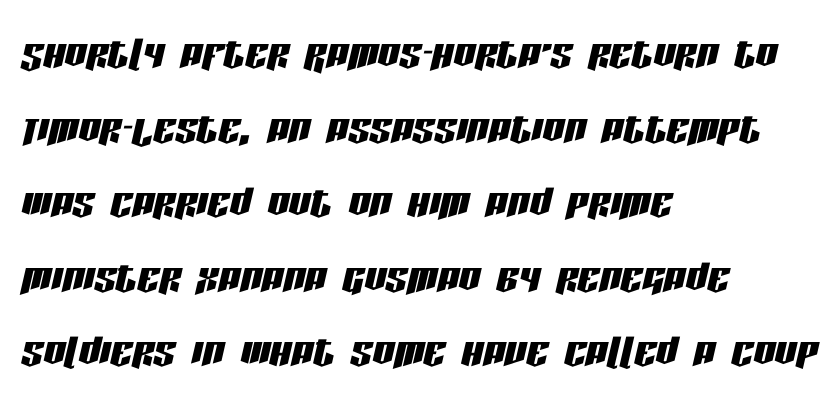
Q: Is the text italic (slanted)? A: Yes, it leans right by about 13 degrees.
Q: Is the text underlined? A: No.
Q: How is the paragraph aligned? A: Left-aligned.
Q: Is the spacing between letters normal or unusually wide? A: Normal.
Q: Is the spacing between lines tight, normal or loose? A: Normal.
Q: Width (condensed, normal, or wide)? A: Condensed.
Q: Stroke contrast? A: Low.
Q: x-height? A: Large.
Q: Monospaced? A: No.
